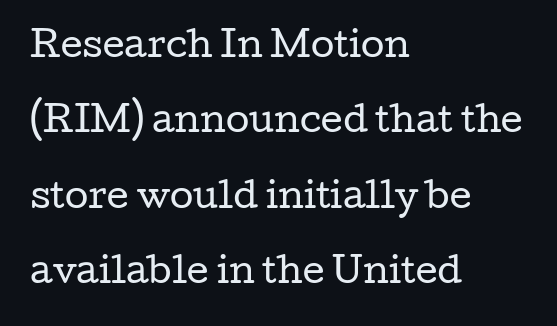
{"serif": "yes", "italic": "no", "bold": "no", "weight": "regular", "width": "wide", "stroke_contrast": "low", "x_height": "medium", "monospaced": "no", "underline": "no", "align": "left", "line_spacing": "loose", "line_spacing_ratio": 2.22, "letter_spacing": "normal", "letter_spacing_em": 0.0, "glyph_px": 34}
